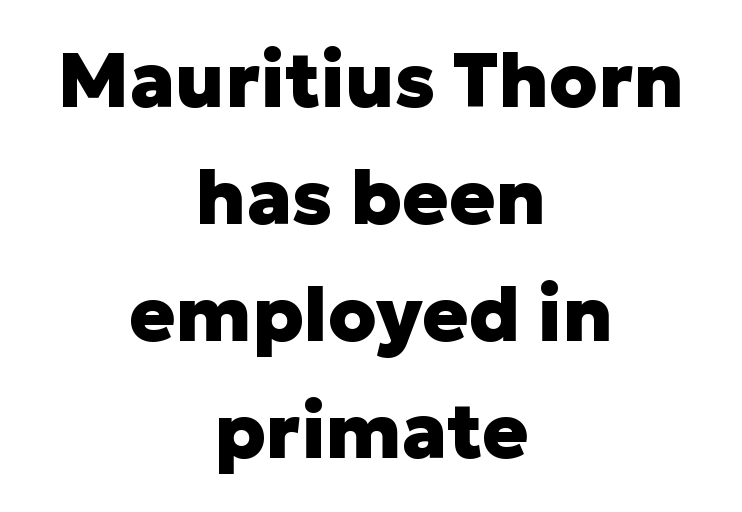
Q: Is the text bold? A: Yes.
Q: Is the text italic (slanted)? A: No, it is upright.
Q: Is the typeface a serif or a sans-serif typeface? A: Sans-serif.
Q: Is the text underlined? A: No.
Q: How is the paragraph aligned? A: Centered.
Q: Is the spacing between letters normal or unusually wide? A: Normal.
Q: Is the spacing between lines tight, normal or loose? A: Normal.
Q: Width (condensed, normal, or wide)? A: Normal.
Q: Stroke contrast? A: Low.
Q: x-height? A: Medium.
Q: Monospaced? A: No.
